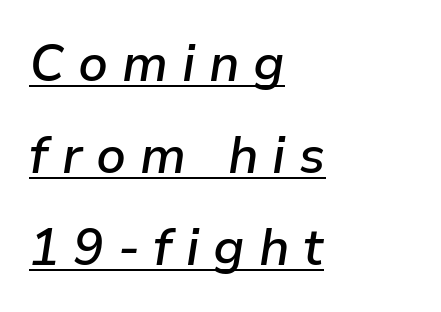
The image shows 51 px semibold type, italic (leaning right); set left-aligned, line spacing 1.8x, unusually wide letter spacing (+0.27 em), underlined; low stroke contrast and a medium x-height.
